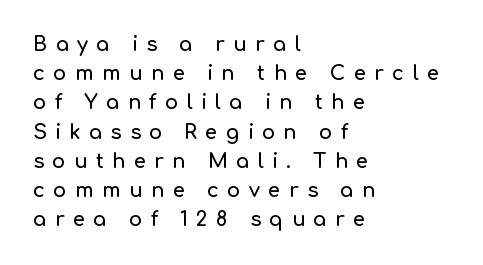
{"italic": "no", "underline": "no", "align": "left", "line_spacing": "normal", "line_spacing_ratio": 1.46, "letter_spacing": "wide", "letter_spacing_em": 0.41, "glyph_px": 20}
